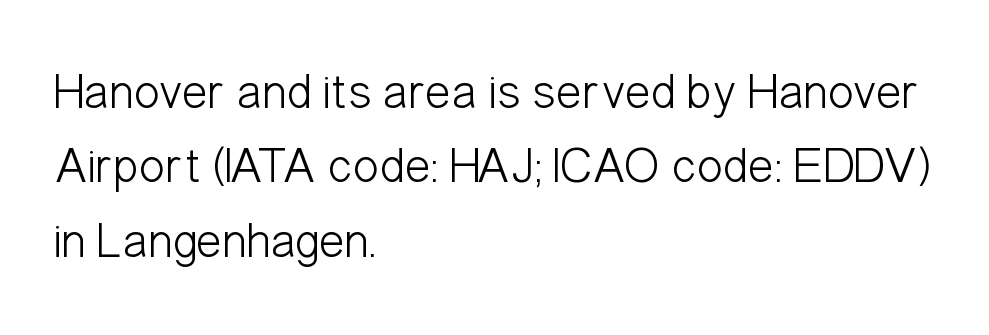
{"serif": "no", "italic": "no", "bold": "no", "weight": "light", "width": "condensed", "stroke_contrast": "low", "x_height": "medium", "monospaced": "no", "underline": "no", "align": "left", "line_spacing": "normal", "line_spacing_ratio": 1.52, "letter_spacing": "normal", "letter_spacing_em": 0.0, "glyph_px": 49}
